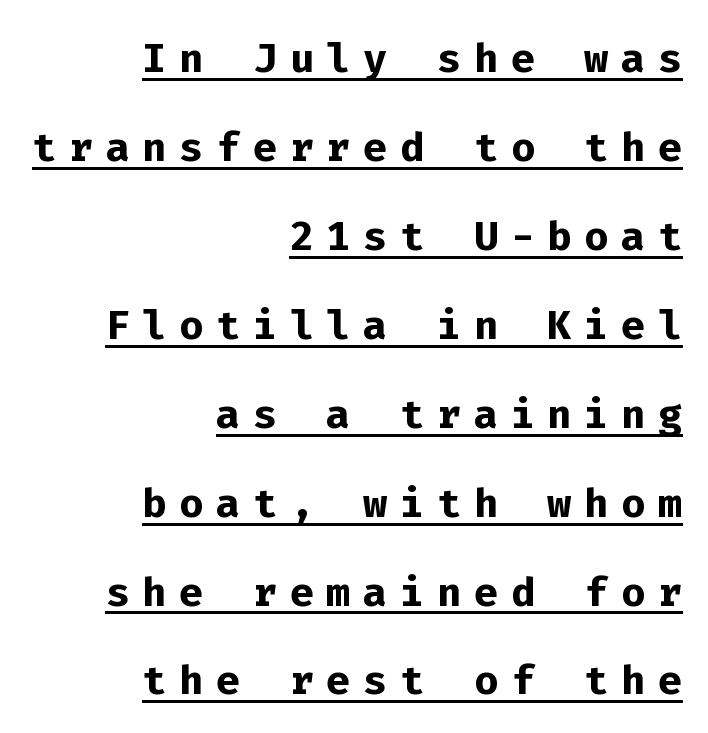
Q: Is the text bold? A: Yes.
Q: Is the text italic (slanted)? A: No, it is upright.
Q: Is the typeface a serif or a sans-serif typeface? A: Sans-serif.
Q: Is the text underlined? A: Yes.
Q: How is the paragraph aligned? A: Right-aligned.
Q: Is the spacing between letters normal or unusually wide? A: Unusually wide.
Q: Is the spacing between lines tight, normal or loose? A: Normal.
Q: Width (condensed, normal, or wide)? A: Normal.
Q: Stroke contrast? A: Low.
Q: x-height? A: Medium.
Q: Monospaced? A: Yes.
